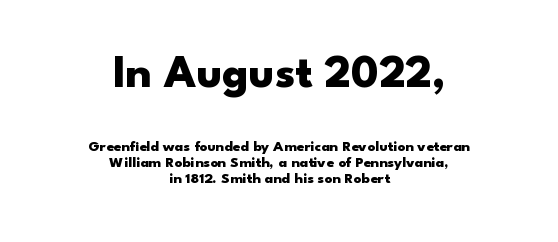
The image shows 46 px heavy, wide sans-serif type, upright; set centered, tight line spacing (1.07x), normal letter spacing, not underlined; the first (top) block is 3.07x larger; low stroke contrast and a small x-height.
